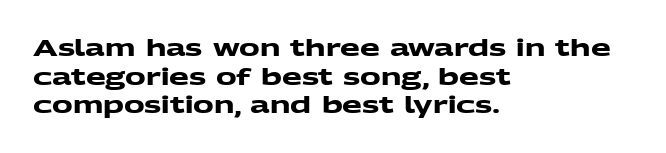
Q: Is the text bold? A: Yes.
Q: Is the text underlined? A: No.
Q: How is the paragraph aligned? A: Left-aligned.
Q: Is the spacing between letters normal or unusually wide? A: Normal.
